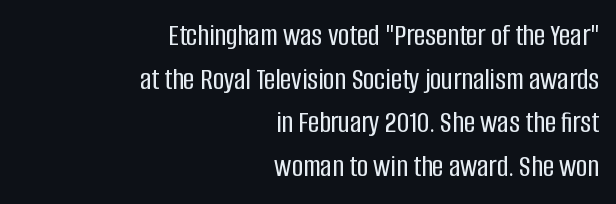
Q: Is the text italic (slanted)? A: No, it is upright.
Q: Is the typeface a serif or a sans-serif typeface? A: Sans-serif.
Q: Is the text underlined? A: No.
Q: How is the paragraph aligned? A: Right-aligned.
Q: Is the spacing between letters normal or unusually wide? A: Normal.
Q: Is the spacing between lines tight, normal or loose? A: Normal.
Q: Width (condensed, normal, or wide)? A: Condensed.
Q: Stroke contrast? A: Low.
Q: x-height? A: Large.
Q: Monospaced? A: No.
